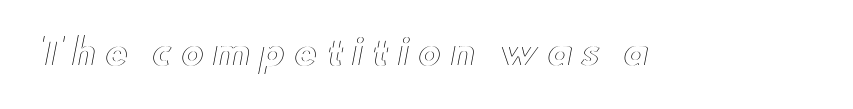
The image shows 35 px wide type; set unusually wide letter spacing (+0.25 em), not underlined; a small x-height.
